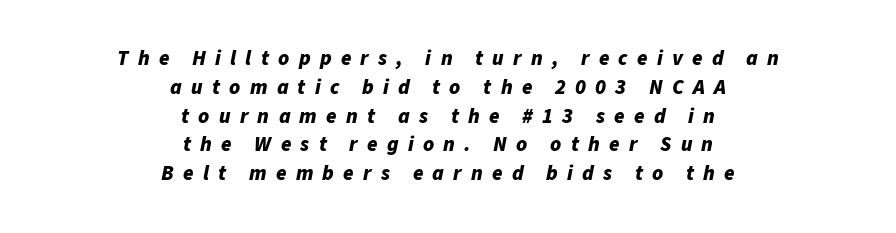
Its strokes are broad and dark, the hallmark of bold type. The rag falls on both sides of this text block equally. The specimen omits any rule beneath the text block's lines. Leading matches the norm, producing a regular column. The letterforms stand isolated, each surrounded by extra space.
